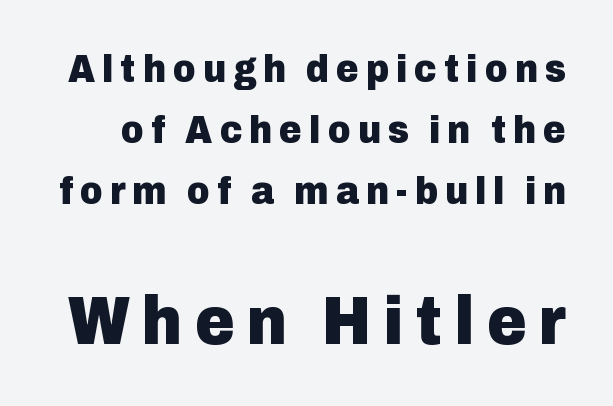
Q: Is the text bold? A: Yes.
Q: Is the text italic (slanted)? A: No, it is upright.
Q: Is the typeface a serif or a sans-serif typeface? A: Sans-serif.
Q: Is the text underlined? A: No.
Q: Is the spacing between lines tight, normal or loose? A: Normal.
Q: Which block of text is set in a larger size, the first (top) or the second (bottom)? A: The second (bottom) one.
Q: Width (condensed, normal, or wide)? A: Normal.
Q: Stroke contrast? A: Low.
Q: x-height? A: Medium.
Q: Monospaced? A: No.
